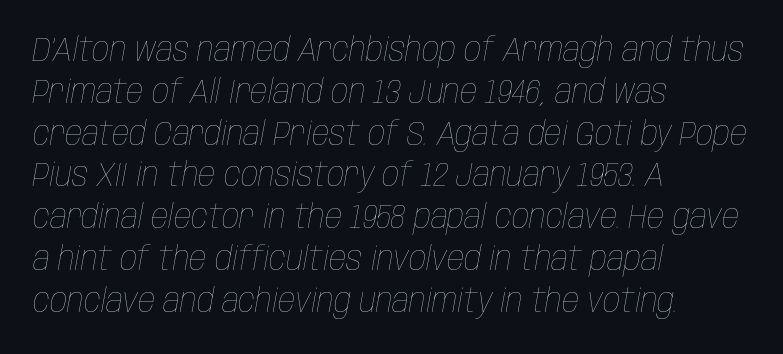
The string is rendered with underlining switched off. Does the lettering tilt? It does — this is italic. Here the designer chose a conventional face with non-uniform glyph widths. Caption: standard tracking, unaltered. Leftover space on each line is placed entirely after the last word.
